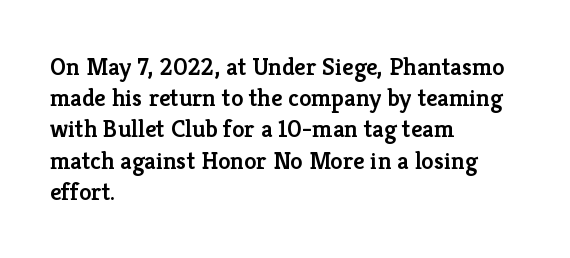
The image shows 25 px text type, upright; set left-aligned, normal line spacing (1.25x), normal letter spacing, not underlined.
